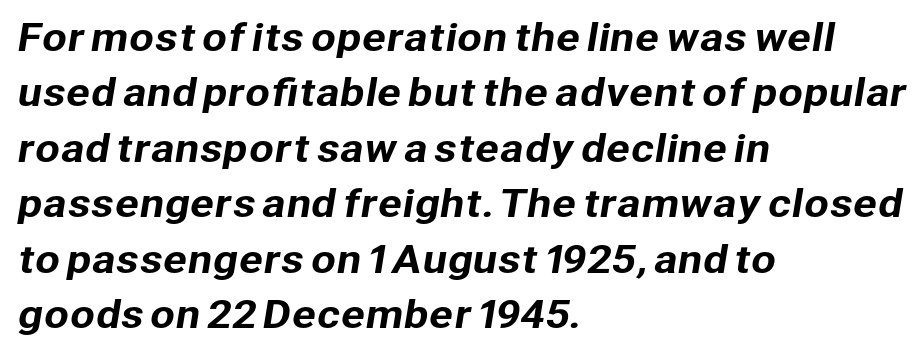
The letters sit at their default tracking, neither squeezed nor spread. Honestly, the row spacing looks completely unremarkable. Do the characters align in a grid? No, the font is proportional. Quick note: underline off. The typeface chosen for these lines omits serifs. Each line starts at the same left margin while the right side varies.
